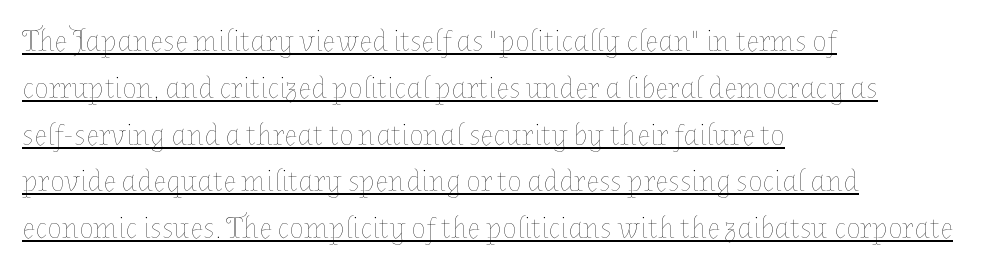
The image shows 30 px thin type, upright; set left-aligned, normal line spacing (1.56x), normal letter spacing, underlined; low stroke contrast and a medium x-height.
